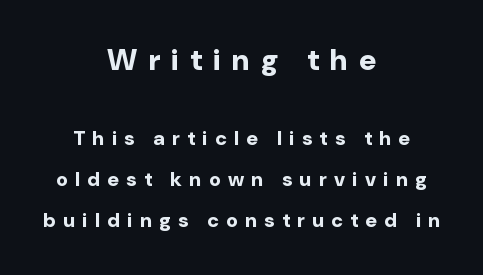
The image shows 30 px bold sans-serif type, upright; set centered, loose line spacing (2.05x), unusually wide letter spacing (+0.37 em), not underlined; the first (top) block is 1.5x larger; low stroke contrast and a medium x-height.
